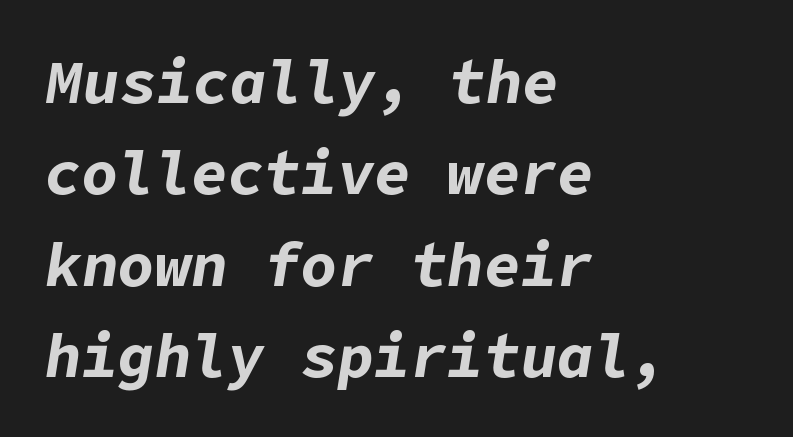
The lettering tilts uniformly, giving the passage an italic look. Look at the tracking — it's just the regular setting, nothing added. Line spacing here is normal. The strip under each line holds only bare page. The typesetting leans heavy: a genuine bold.
